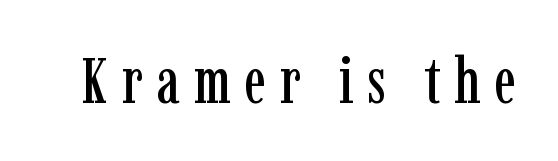
{"serif": "yes", "italic": "no", "width": "condensed", "stroke_contrast": "low", "x_height": "medium", "monospaced": "no", "underline": "no", "letter_spacing": "wide", "letter_spacing_em": 0.22, "glyph_px": 64}
